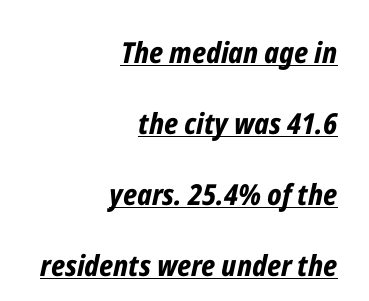
Vertically, the passage feels expansive, rows floating well apart. Note the varied advance widths — an 'i' is clearly narrower than an 'm'. The passage is arranged like a letterhead date or caption credit — flush right. The passage shown is underscored from start to finish.
